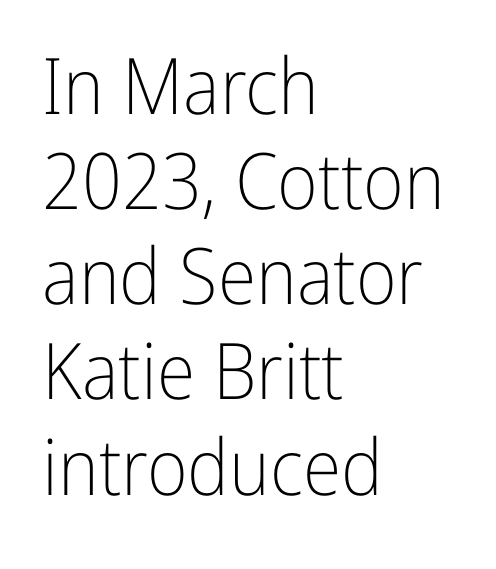
A typesetter would mark this as roman, not italic. Typographically, this falls in the sans-serif category. Character widths vary here, with narrow letters taking less room than wide ones. Summary of weight: not heavy and not bold. Tracking value appears to be zero — textbook default spacing.
